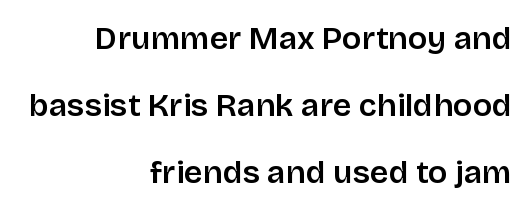
The image shows 32 px semibold sans-serif type, upright; set right-aligned, loose line spacing (2.1x), normal letter spacing, not underlined; low stroke contrast and a large x-height.
